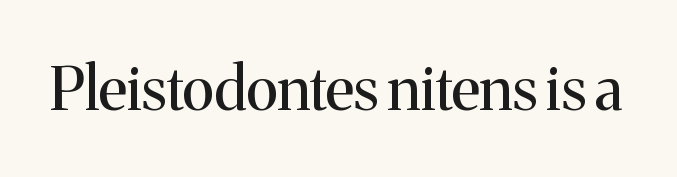
{"serif": "yes", "italic": "no", "bold": "no", "weight": "regular", "width": "normal", "stroke_contrast": "medium", "x_height": "medium", "monospaced": "no", "underline": "no", "letter_spacing": "normal", "letter_spacing_em": 0.0, "glyph_px": 60}
